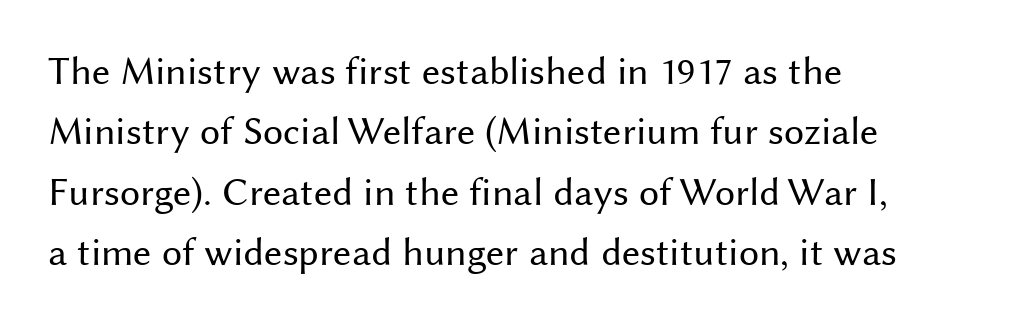
The image shows 40 px regular-weight sans-serif type, upright; set left-aligned, normal line spacing (1.51x), normal letter spacing, not underlined; medium stroke contrast and a medium x-height.
